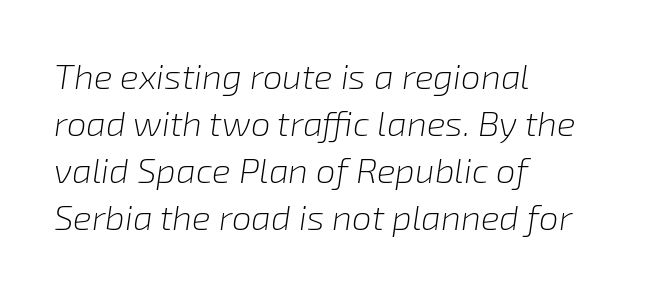
Heaviness? Minimal to ordinary, like unemphasized prose. Vertically, the passage feels balanced, rows spaced as you'd expect. The passage shown has conventional tracking throughout. Compared with a centered layout, this one pins lines to the left instead. The specimen omits any rule beneath the text block's lines. Looks like regular typesetting: each glyph gets only the width it needs.
